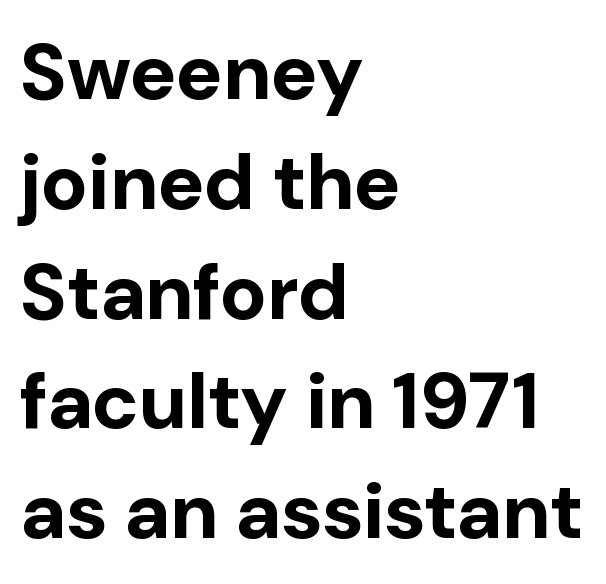
Q: Is the text bold? A: Yes.
Q: Is the text italic (slanted)? A: No, it is upright.
Q: Is the typeface a serif or a sans-serif typeface? A: Sans-serif.
Q: Is the text underlined? A: No.
Q: How is the paragraph aligned? A: Left-aligned.
Q: Is the spacing between letters normal or unusually wide? A: Normal.
Q: Is the spacing between lines tight, normal or loose? A: Normal.
Q: Width (condensed, normal, or wide)? A: Normal.
Q: Stroke contrast? A: Low.
Q: x-height? A: Medium.
Q: Monospaced? A: No.
